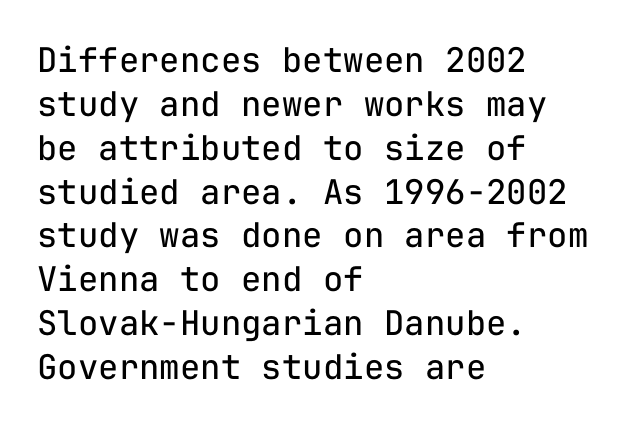
Stem width sits at or under what a default text font uses. This is roman type, the default non-slanted kind. Is the block centered? No — it sits flush against the left margin. The glyphs in this specimen are sans serif.
